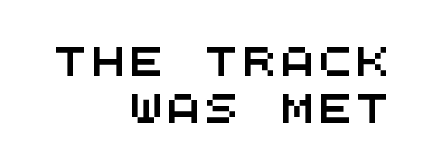
Q: Is the typeface a serif or a sans-serif typeface? A: Sans-serif.
Q: Is the text underlined? A: No.
Q: How is the paragraph aligned? A: Right-aligned.
Q: Is the spacing between lines tight, normal or loose? A: Normal.
Q: Width (condensed, normal, or wide)? A: Wide.
Q: Stroke contrast? A: Medium.
Q: x-height? A: Large.
Q: Monospaced? A: Yes.
